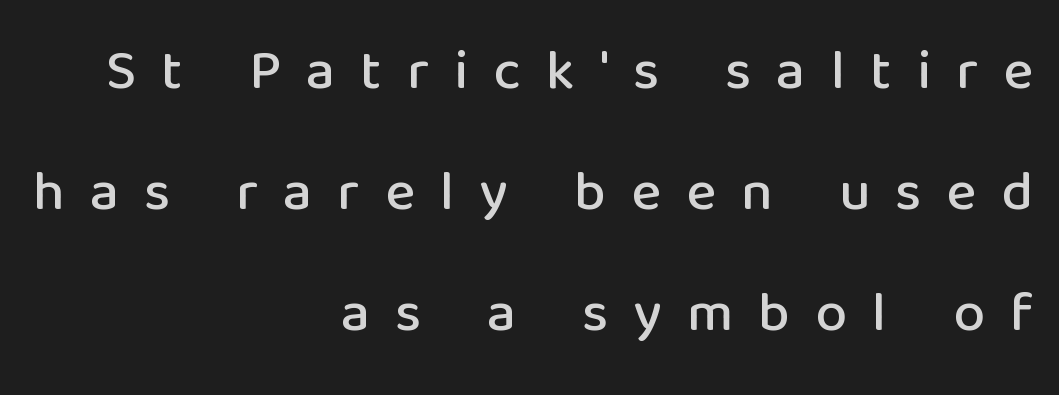
Tracking value appears strongly positive — letters spread wide. Quick note: interline space is abundant. Posture: upright roman. Line endings align vertically; line beginnings do not. Glance below the letters and you will spot only blank space.
